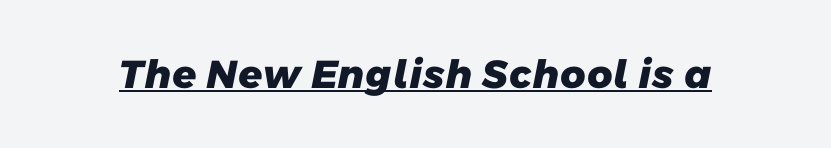
{"serif": "no", "bold": "yes", "weight": "heavy", "width": "normal", "stroke_contrast": "low", "x_height": "medium", "monospaced": "no", "underline": "yes", "letter_spacing": "normal", "letter_spacing_em": 0.0, "glyph_px": 39}
